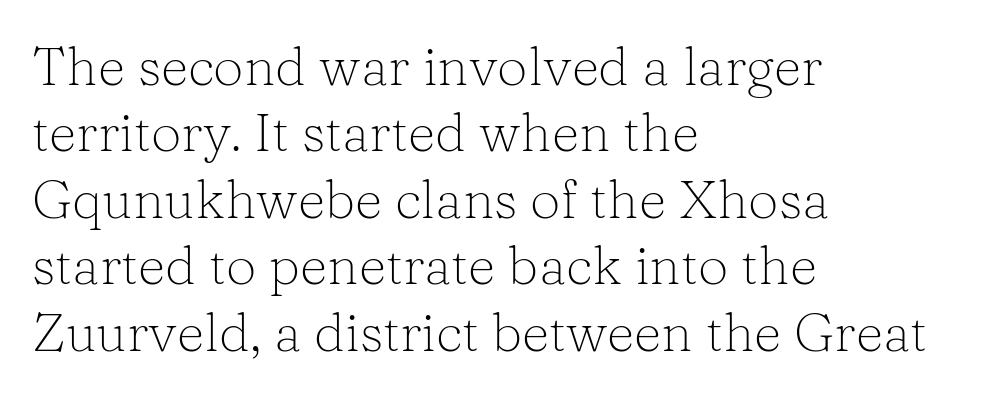
Does the lettering tilt? It doesn't — this is upright. Default kerning and tracking; the words read as compact shapes. A student would call this left alignment; a typographer would say flush left, rag right. Bare-footed words on every line. These lines are composed in type with serifs.
